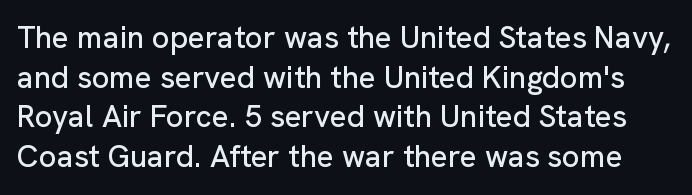
The image shows 31 px sans-serif type, upright; set normal line spacing (1.28x), normal letter spacing, not underlined; low stroke contrast and a medium x-height.
